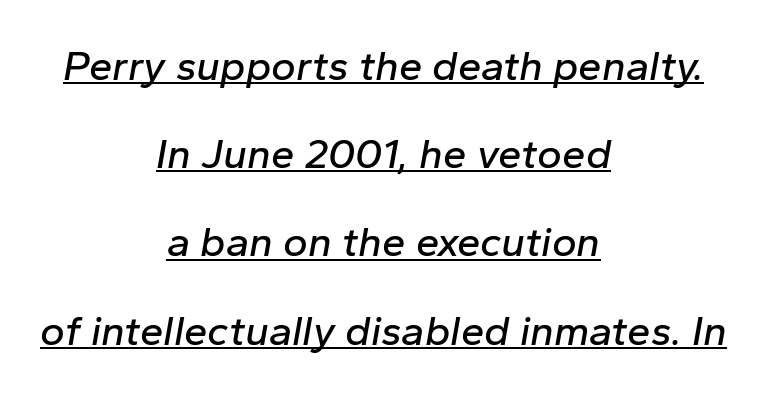
Q: Is the text italic (slanted)? A: Yes, it leans right by about 10 degrees.
Q: Is the text underlined? A: Yes.
Q: How is the paragraph aligned? A: Centered.
Q: Is the spacing between letters normal or unusually wide? A: Normal.
Q: Is the spacing between lines tight, normal or loose? A: Loose.
Q: Width (condensed, normal, or wide)? A: Normal.
Q: Stroke contrast? A: Low.
Q: x-height? A: Medium.
Q: Monospaced? A: No.
